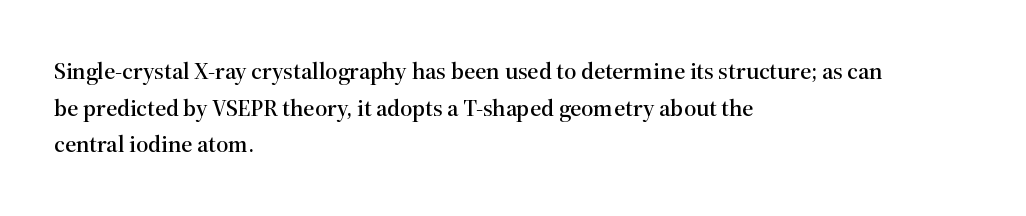
Q: Is the text italic (slanted)? A: No, it is upright.
Q: Is the text underlined? A: No.
Q: How is the paragraph aligned? A: Left-aligned.
Q: Is the spacing between letters normal or unusually wide? A: Normal.
Q: Is the spacing between lines tight, normal or loose? A: Normal.
